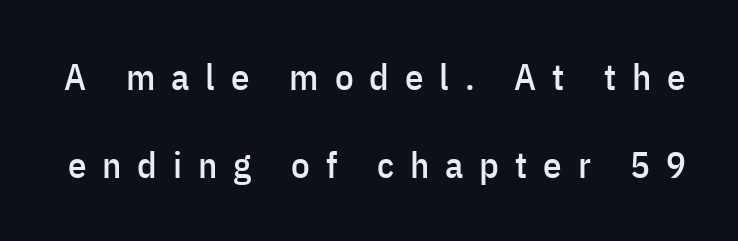
{"serif": "no", "italic": "no", "width": "condensed", "stroke_contrast": "low", "x_height": "medium", "monospaced": "no", "underline": "no", "line_spacing": "loose", "line_spacing_ratio": 2.37, "letter_spacing": "wide", "letter_spacing_em": 0.43, "glyph_px": 37}
